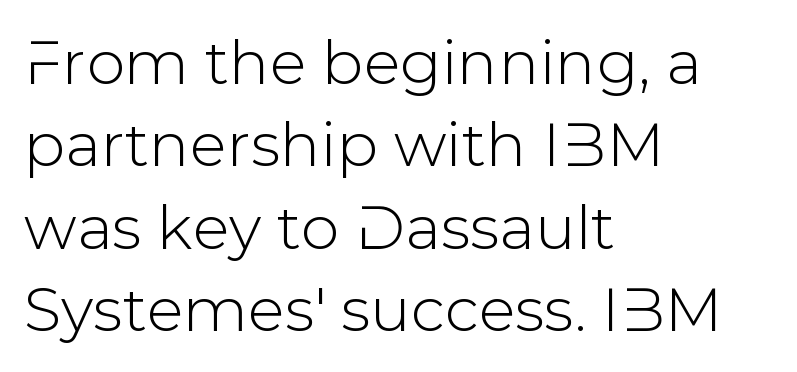
{"serif": "no", "italic": "no", "width": "normal", "stroke_contrast": "low", "x_height": "medium", "monospaced": "no", "underline": "no", "align": "left", "line_spacing": "normal", "line_spacing_ratio": 1.35, "letter_spacing": "normal", "letter_spacing_em": 0.0, "glyph_px": 61}
